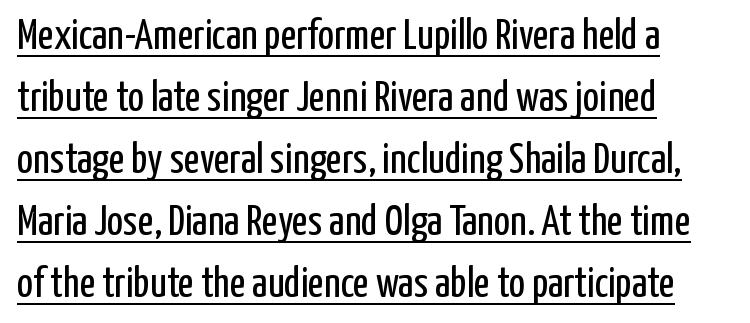
{"serif": "no", "italic": "no", "bold": "no", "weight": "regular", "width": "condensed", "stroke_contrast": "low", "x_height": "medium", "monospaced": "no", "underline": "yes", "align": "left", "line_spacing": "normal", "line_spacing_ratio": 1.44, "letter_spacing": "normal", "letter_spacing_em": 0.0, "glyph_px": 43}
